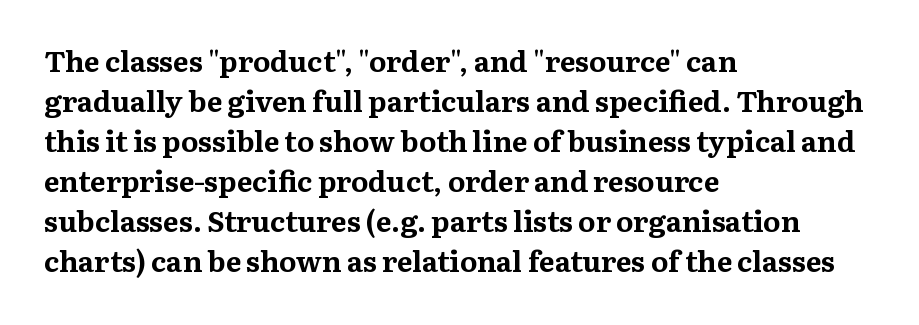
Q: Is the text bold? A: Yes.
Q: Is the text italic (slanted)? A: No, it is upright.
Q: Is the typeface a serif or a sans-serif typeface? A: Serif.
Q: Is the text underlined? A: No.
Q: How is the paragraph aligned? A: Left-aligned.
Q: Is the spacing between letters normal or unusually wide? A: Normal.
Q: Is the spacing between lines tight, normal or loose? A: Normal.
Q: Width (condensed, normal, or wide)? A: Normal.
Q: Stroke contrast? A: Medium.
Q: x-height? A: Medium.
Q: Monospaced? A: No.
